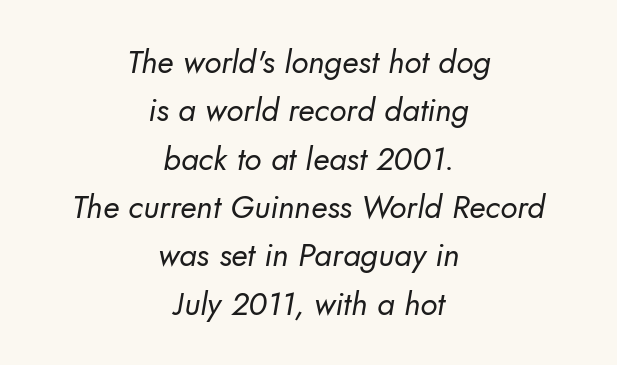
In terms of letterform style, serifs are entirely absent. How are the letters spaced? Ordinarily, with no added tracking. Is this a heavy cut? Hardly; it is regular or lighter. Check under the words: just untouched page. Do the characters align in a grid? No, the font is proportional. Typeset on center — no edge is straight.
